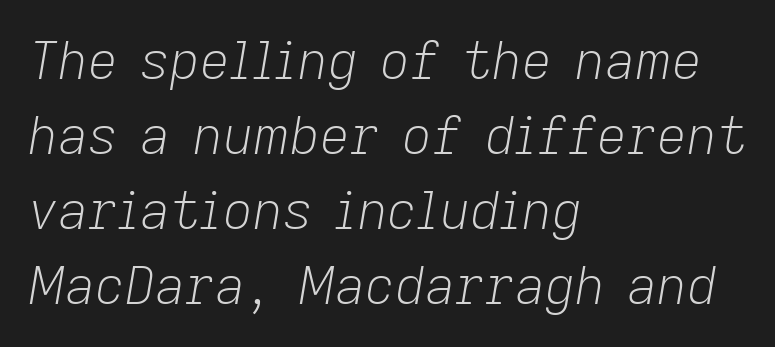
The image shows 52 px light type, italic (leaning right); set left-aligned, normal line spacing (1.44x), normal letter spacing, not underlined; low stroke contrast and a medium x-height.
